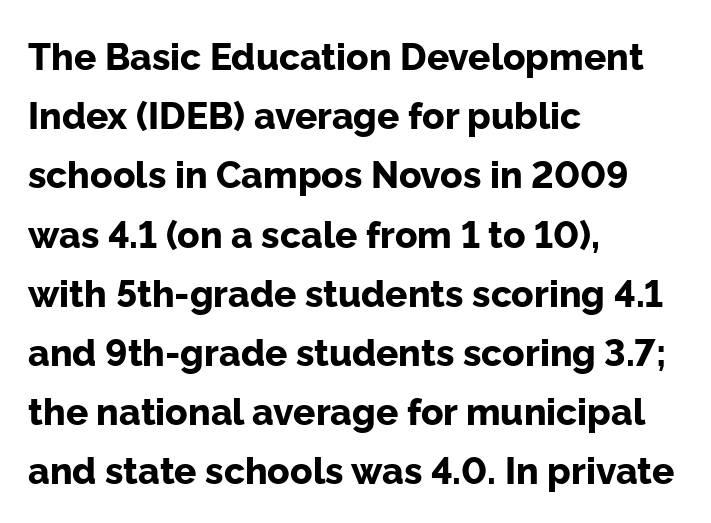
Q: Is the text bold? A: Yes.
Q: Is the text italic (slanted)? A: No, it is upright.
Q: Is the typeface a serif or a sans-serif typeface? A: Sans-serif.
Q: Is the text underlined? A: No.
Q: How is the paragraph aligned? A: Left-aligned.
Q: Is the spacing between letters normal or unusually wide? A: Normal.
Q: Is the spacing between lines tight, normal or loose? A: Normal.
Q: Width (condensed, normal, or wide)? A: Normal.
Q: Stroke contrast? A: Low.
Q: x-height? A: Medium.
Q: Monospaced? A: No.
